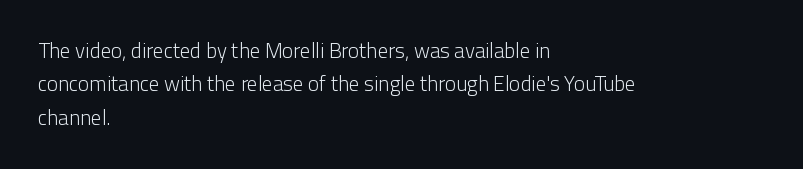
Q: Is the text bold? A: No.
Q: Is the text italic (slanted)? A: No, it is upright.
Q: Is the text underlined? A: No.
Q: How is the paragraph aligned? A: Left-aligned.
Q: Is the spacing between letters normal or unusually wide? A: Normal.
Q: Is the spacing between lines tight, normal or loose? A: Normal.
